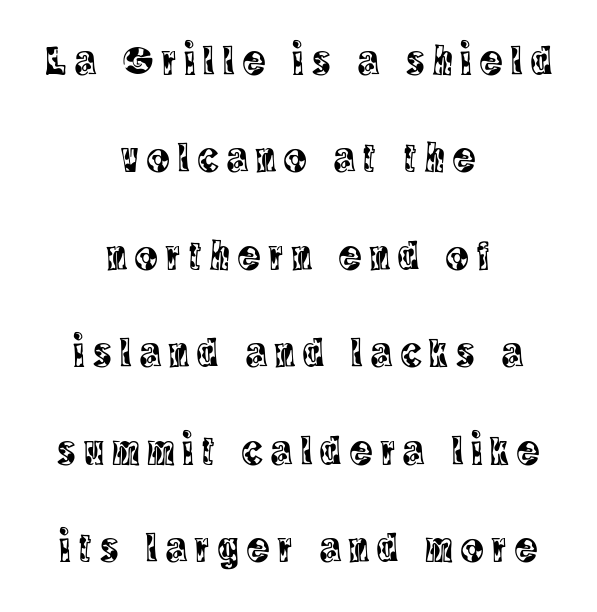
The image shows 42 px condensed serif type, upright; set centered, loose line spacing (2.32x), unusually wide letter spacing (+0.2 em), not underlined; a large x-height.
